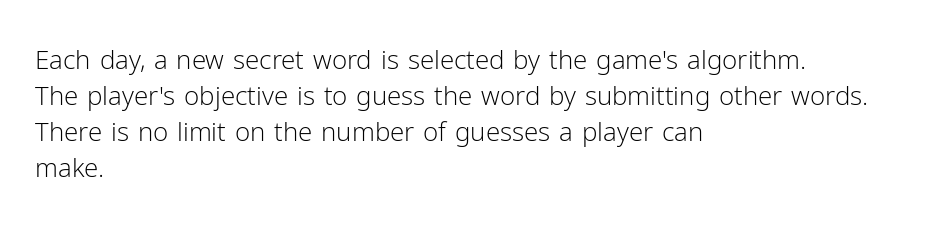
{"italic": "no", "bold": "no", "underline": "no", "align": "left", "line_spacing": "normal", "line_spacing_ratio": 1.38, "letter_spacing": "normal", "letter_spacing_em": 0.0, "glyph_px": 26}
